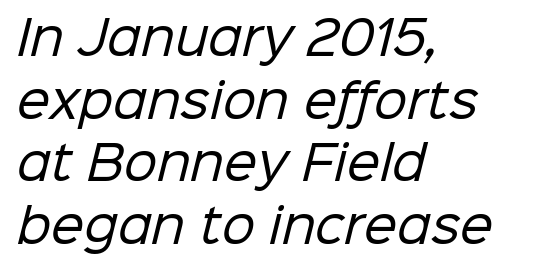
Descenders are the only things crossing below the line. A classic flush-left, rag-right setting is used for this passage. Note: no serifs on the glyphs. No letter is thick-stroked: the sample isn't bold.
